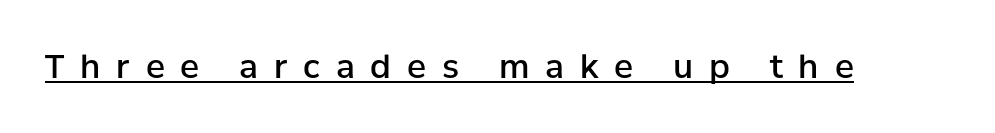
The image shows 32 px semibold sans-serif type, upright; set unusually wide letter spacing (+0.5 em), underlined; low stroke contrast and a medium x-height.
